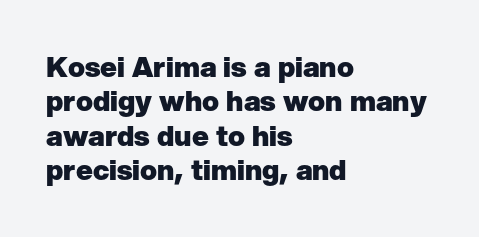
{"serif": "no", "italic": "no", "bold": "yes", "weight": "heavy", "width": "normal", "stroke_contrast": "low", "x_height": "medium", "monospaced": "no", "underline": "no", "align": "left", "line_spacing_ratio": 1.23, "letter_spacing": "normal", "letter_spacing_em": 0.0, "glyph_px": 28}
